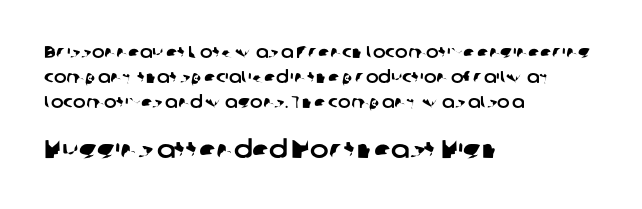
Does the copy run flush right? No — it runs flush left. The rendering keeps characters at their native spacing. Look at the glyph heights: the lower group is clearly the bigger setting. Horizontal bands of white between lines are of average thickness.
